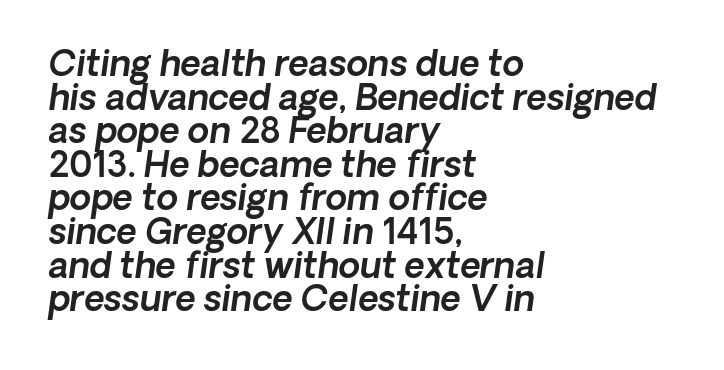
{"serif": "no", "width": "normal", "x_height": "medium", "monospaced": "no", "underline": "no", "align": "left", "line_spacing": "tight", "line_spacing_ratio": 0.96, "letter_spacing": "normal", "letter_spacing_em": 0.0, "glyph_px": 35}
